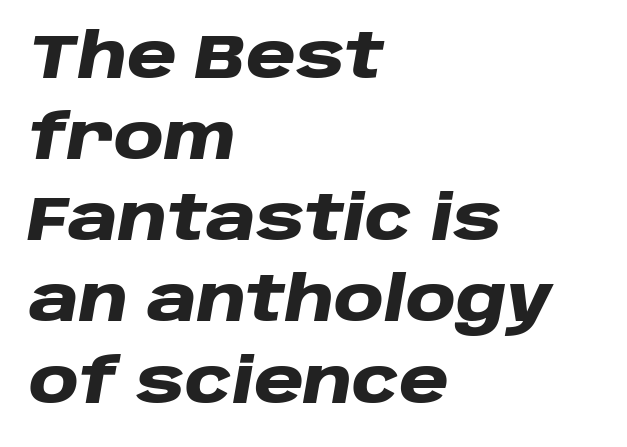
Heft: maximum for text — a bold. Check the space under the baseline: it is left empty. Does extra space separate the letters? No, they use regular spacing. Which margin do the lines hug? The left one — the right edge is uneven. The text carries the slant typical of an italic or oblique font. What's the leading like? Ordinary, nothing unusual.
